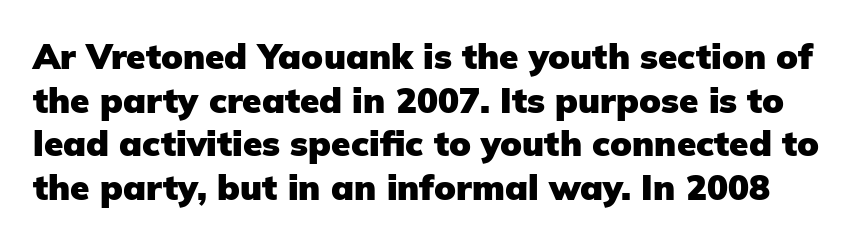
The image shows 35 px heavy sans-serif type, upright; set normal line spacing (1.25x), normal letter spacing, not underlined; low stroke contrast and a medium x-height.
